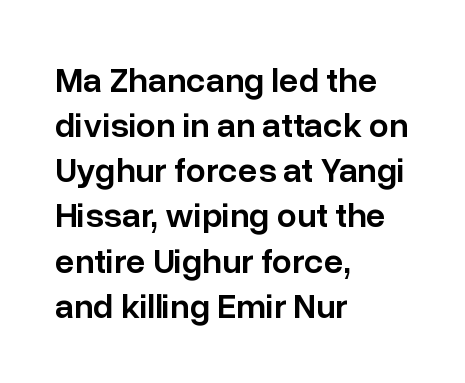
Q: Is the text bold? A: Semi-bold.
Q: Is the text italic (slanted)? A: No, it is upright.
Q: Is the typeface a serif or a sans-serif typeface? A: Sans-serif.
Q: Is the text underlined? A: No.
Q: How is the paragraph aligned? A: Left-aligned.
Q: Is the spacing between letters normal or unusually wide? A: Normal.
Q: Is the spacing between lines tight, normal or loose? A: Normal.
Q: Width (condensed, normal, or wide)? A: Normal.
Q: Stroke contrast? A: Low.
Q: x-height? A: Medium.
Q: Monospaced? A: No.
